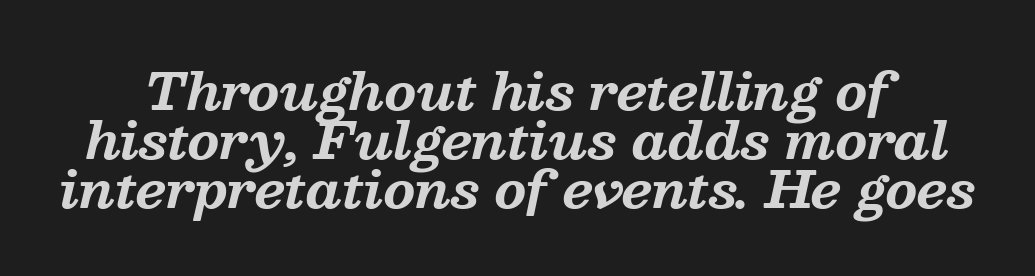
The image shows 51 px bold serif type, italic (leaning right); set tight line spacing (0.96x), normal letter spacing, not underlined; medium stroke contrast and a medium x-height.
